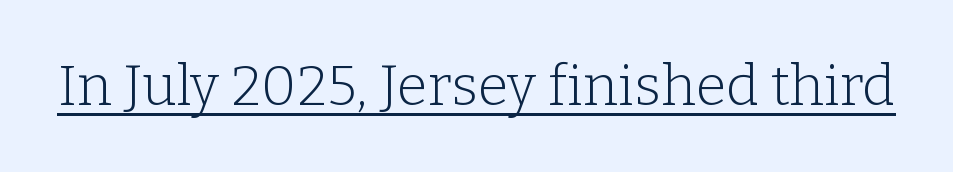
The image shows 56 px light serif type, upright; set normal letter spacing, underlined; low stroke contrast and a medium x-height.
